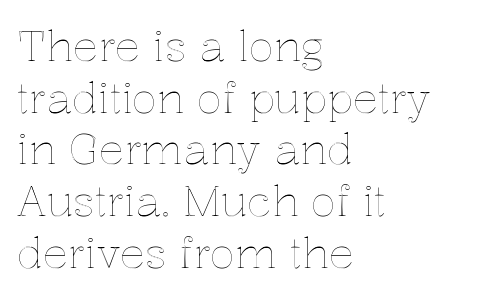
{"italic": "no", "width": "normal", "x_height": "medium", "monospaced": "no", "underline": "no", "align": "left", "line_spacing_ratio": 1.23, "letter_spacing": "normal", "letter_spacing_em": 0.0, "glyph_px": 42}
